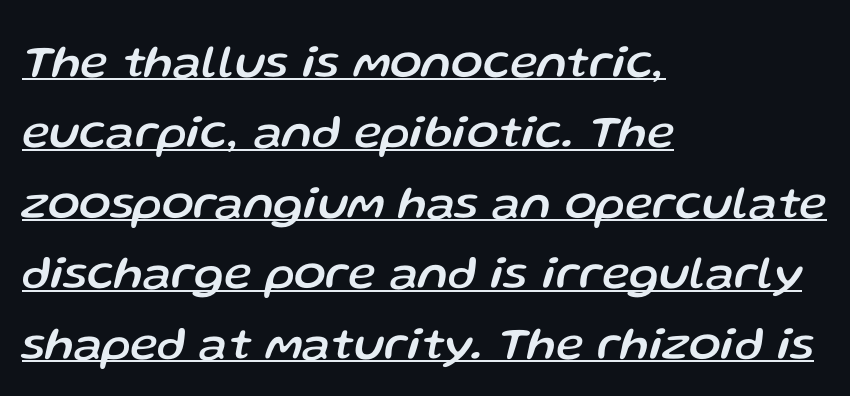
Q: Is the text italic (slanted)? A: Yes, it leans right by about 13 degrees.
Q: Is the text underlined? A: Yes.
Q: How is the paragraph aligned? A: Left-aligned.
Q: Is the spacing between letters normal or unusually wide? A: Normal.
Q: Is the spacing between lines tight, normal or loose? A: Normal.
Q: Width (condensed, normal, or wide)? A: Normal.
Q: Stroke contrast? A: Low.
Q: x-height? A: Medium.
Q: Monospaced? A: No.
